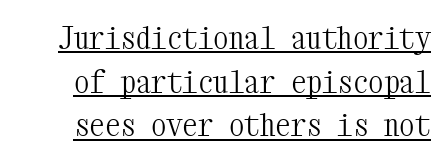
The words here are underlined. Compared with typical paragraphs, the rows here are spaced about the same. The text was rendered using a seriffed face with decorative stroke endings. Unbolded letterforms with no extra heft.
